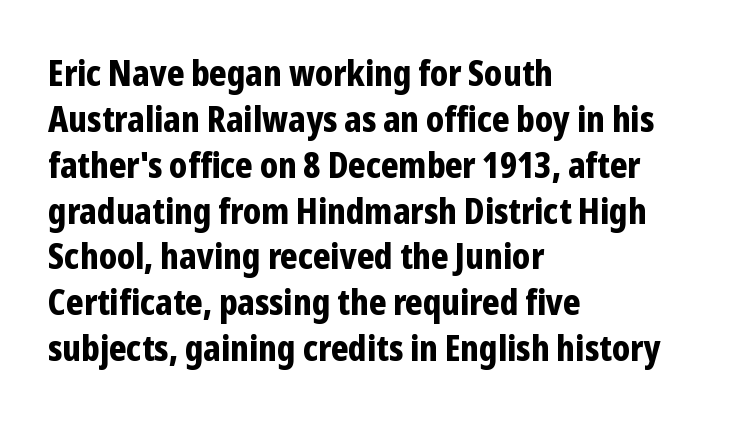
Q: Is the text bold? A: Yes.
Q: Is the text italic (slanted)? A: No, it is upright.
Q: Is the typeface a serif or a sans-serif typeface? A: Sans-serif.
Q: Is the text underlined? A: No.
Q: How is the paragraph aligned? A: Left-aligned.
Q: Is the spacing between letters normal or unusually wide? A: Normal.
Q: Is the spacing between lines tight, normal or loose? A: Normal.
Q: Width (condensed, normal, or wide)? A: Condensed.
Q: Stroke contrast? A: Low.
Q: x-height? A: Medium.
Q: Monospaced? A: No.
